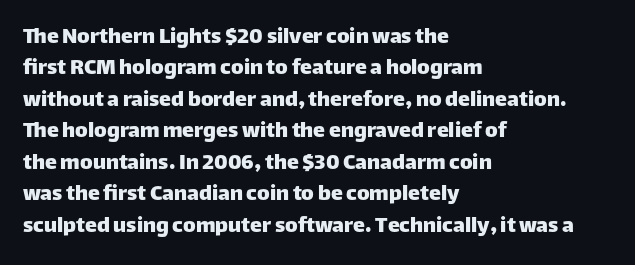
{"italic": "no", "underline": "no", "align": "left", "line_spacing": "normal", "line_spacing_ratio": 1.31, "letter_spacing": "normal", "letter_spacing_em": 0.0, "glyph_px": 24}
